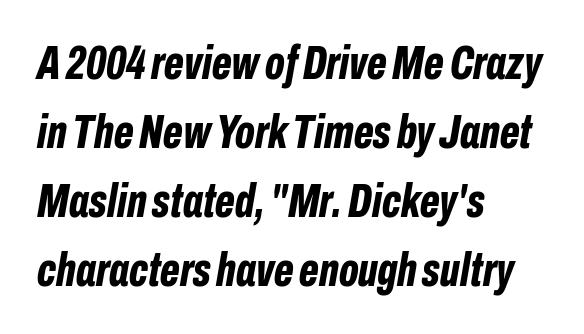
Q: Is the text bold? A: Yes.
Q: Is the text italic (slanted)? A: Yes, it leans right by about 10 degrees.
Q: Is the text underlined? A: No.
Q: How is the paragraph aligned? A: Left-aligned.
Q: Is the spacing between letters normal or unusually wide? A: Normal.
Q: Is the spacing between lines tight, normal or loose? A: Normal.
Q: Width (condensed, normal, or wide)? A: Condensed.
Q: Stroke contrast? A: Low.
Q: x-height? A: Medium.
Q: Monospaced? A: No.
